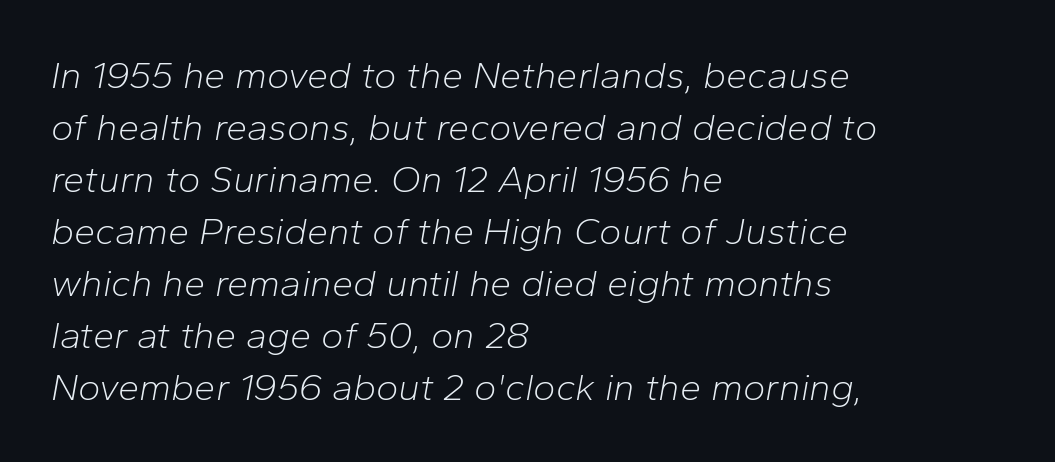
{"italic": "yes", "lean": "right", "slant_degrees": 10, "bold": "no", "weight": "light", "width": "normal", "stroke_contrast": "low", "x_height": "medium", "monospaced": "no", "underline": "no", "align": "left", "line_spacing": "normal", "line_spacing_ratio": 1.37, "letter_spacing": "normal", "letter_spacing_em": 0.0, "glyph_px": 38}
